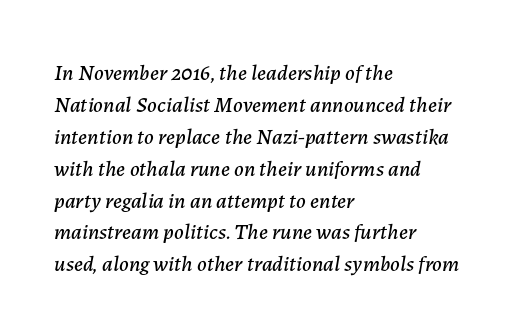
{"italic": "yes", "lean": "right", "slant_degrees": 7, "underline": "no", "align": "left", "line_spacing": "normal", "line_spacing_ratio": 1.45, "letter_spacing": "normal", "letter_spacing_em": 0.0, "glyph_px": 22}
